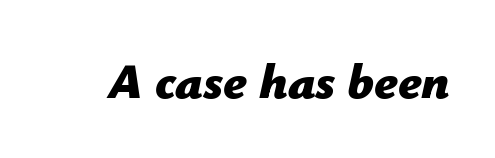
{"italic": "yes", "lean": "right", "slant_degrees": 12, "bold": "yes", "weight": "bold", "width": "normal", "stroke_contrast": "low", "x_height": "medium", "monospaced": "no", "underline": "no", "letter_spacing": "normal", "letter_spacing_em": 0.0, "glyph_px": 50}
